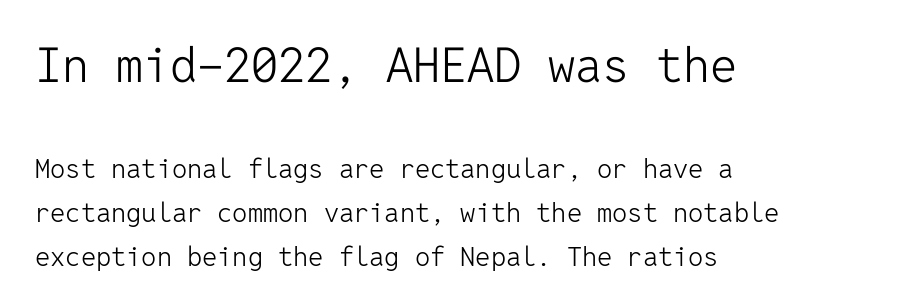
Is there much room between lines? A standard amount, neither cramped nor airy. To sum up the face: it is a sans, with no serifs. A bare baseline throughout the passage. Vertical strokes here are truly vertical. The face used here is monospaced, like something from a code editor.
